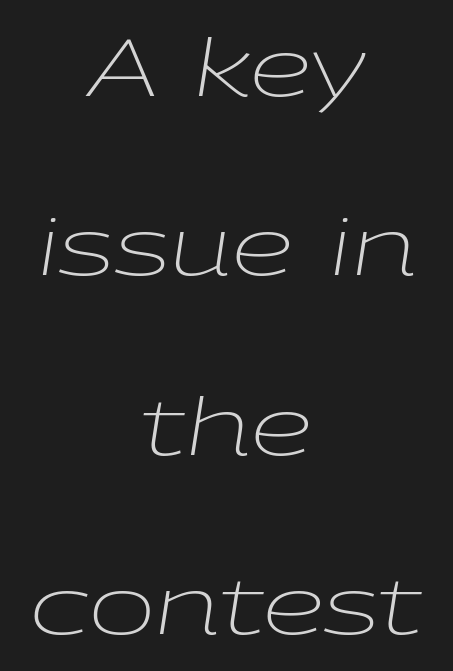
The image shows 79 px light, wide type, italic (leaning right); set centered, loose line spacing (2.27x), normal letter spacing, not underlined; low stroke contrast and a medium x-height.
